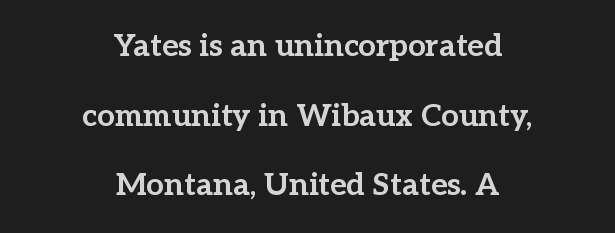
{"serif": "yes", "italic": "no", "bold": "yes", "weight": "bold", "width": "normal", "stroke_contrast": "low", "x_height": "medium", "monospaced": "no", "underline": "no", "align": "center", "line_spacing": "loose", "line_spacing_ratio": 2.25, "letter_spacing": "normal", "letter_spacing_em": 0.0, "glyph_px": 31}
